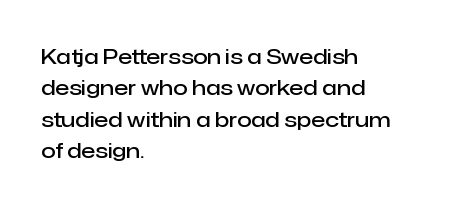
The glyphs have the mass of a demibold cut, below bold. The compositor pushed each line to the left boundary. The passage shown is not underscored anywhere. Caption: standard tracking, unaltered. Reading down the column, the eye jumps a familiar distance to each next line. The axis of the letterforms is exactly vertical.
